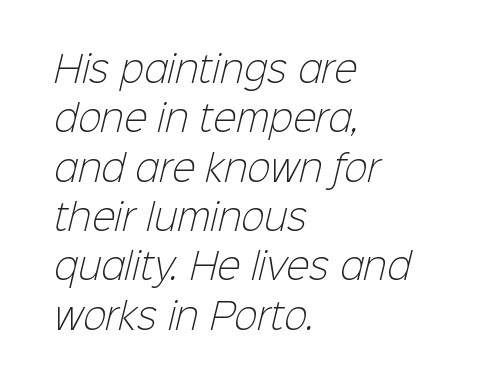
Think of a printed novel: that variable character pitch is what you see here. The words here are not underlined. Compared with typical paragraphs, the rows here are spaced about the same. The letterforms sit shoulder to shoulder at normal distance.
